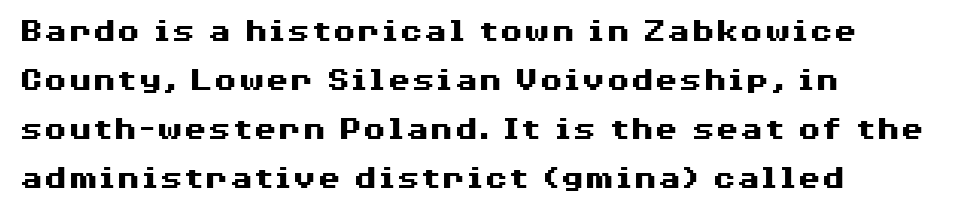
{"serif": "no", "italic": "no", "bold": "yes", "weight": "heavy", "width": "wide", "stroke_contrast": "medium", "x_height": "medium", "monospaced": "no", "underline": "no", "align": "left", "line_spacing": "normal", "line_spacing_ratio": 1.4, "letter_spacing": "normal", "letter_spacing_em": 0.0, "glyph_px": 35}
